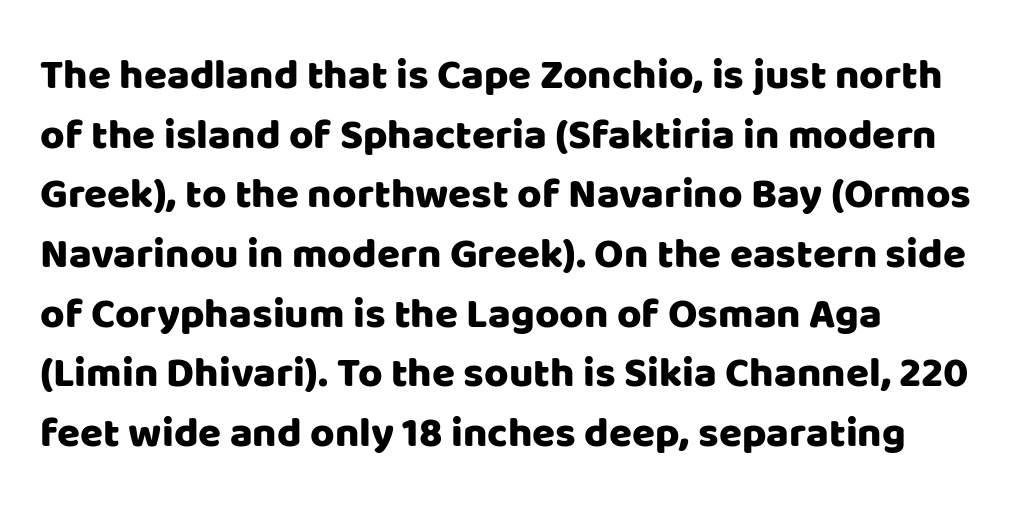
The image shows 42 px sans-serif type, upright; set left-aligned, normal line spacing (1.42x), normal letter spacing, not underlined; low stroke contrast and a large x-height.
